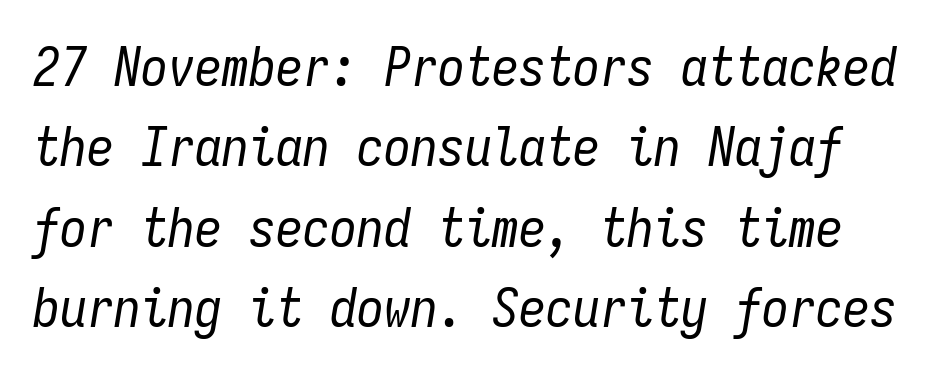
The image shows 54 px regular-weight, condensed type, italic (leaning right), monospaced; set normal line spacing (1.49x), normal letter spacing, not underlined; low stroke contrast and a medium x-height.
